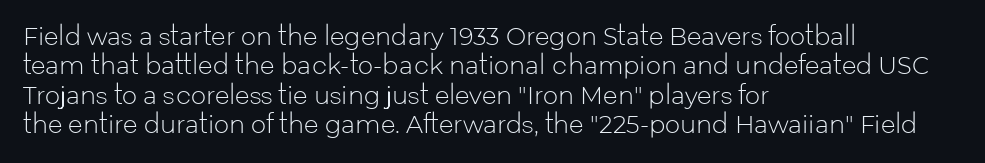
Notice how the stems are strictly vertical — no italics here. Standard letterfit; no display-style spreading of the glyphs. The space beneath each line is pristine and unruled. Counters stay open thanks to moderate or lighter strokes. A classic flush-left, rag-right setting is used for this passage.
